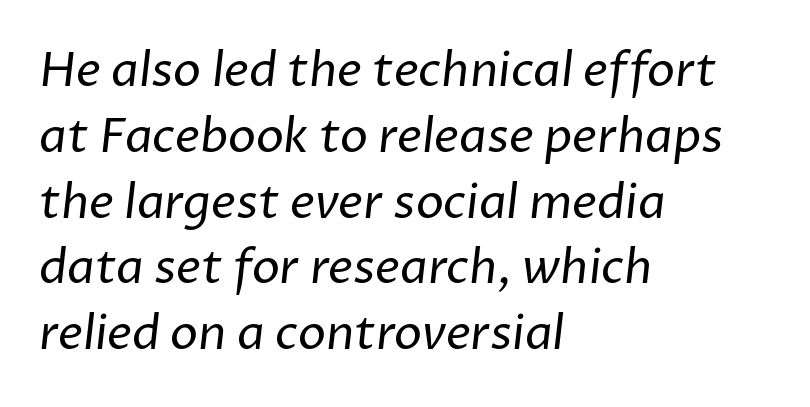
The image shows 47 px regular-weight sans-serif type; set left-aligned, normal line spacing (1.4x), normal letter spacing, not underlined; low stroke contrast and a medium x-height.
